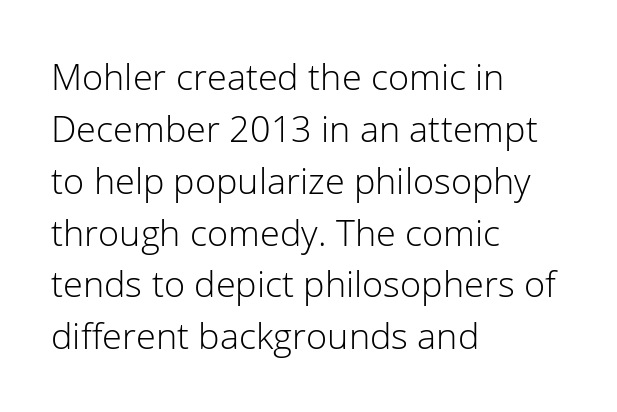
{"serif": "no", "italic": "no", "bold": "no", "weight": "light", "width": "normal", "stroke_contrast": "low", "x_height": "medium", "monospaced": "no", "underline": "no", "align": "left", "line_spacing": "normal", "line_spacing_ratio": 1.44, "letter_spacing": "normal", "letter_spacing_em": 0.0, "glyph_px": 36}
